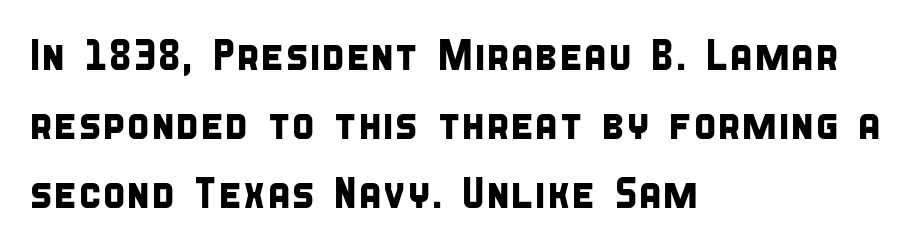
Q: Is the typeface a serif or a sans-serif typeface? A: Sans-serif.
Q: Is the text underlined? A: No.
Q: How is the paragraph aligned? A: Left-aligned.
Q: Is the spacing between letters normal or unusually wide? A: Normal.
Q: Is the spacing between lines tight, normal or loose? A: Normal.
Q: Width (condensed, normal, or wide)? A: Condensed.
Q: Stroke contrast? A: Low.
Q: x-height? A: Large.
Q: Monospaced? A: No.
